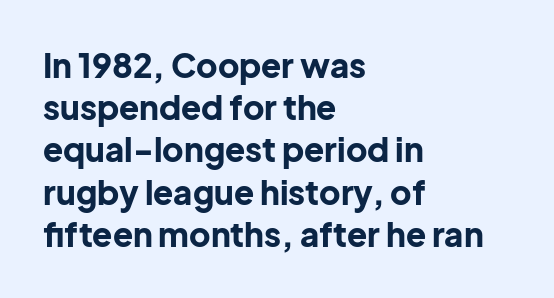
Q: Is the text bold? A: Yes.
Q: Is the text italic (slanted)? A: No, it is upright.
Q: Is the typeface a serif or a sans-serif typeface? A: Sans-serif.
Q: Is the text underlined? A: No.
Q: How is the paragraph aligned? A: Left-aligned.
Q: Is the spacing between letters normal or unusually wide? A: Normal.
Q: Is the spacing between lines tight, normal or loose? A: Normal.
Q: Width (condensed, normal, or wide)? A: Normal.
Q: Stroke contrast? A: Low.
Q: x-height? A: Medium.
Q: Monospaced? A: No.
